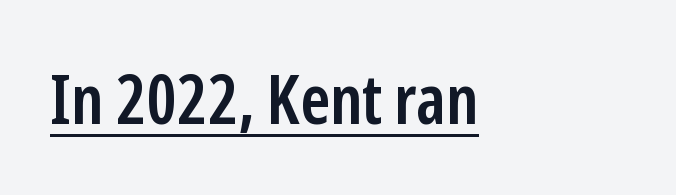
You can see a thin bar hugging the bottom of the glyphs. Every stem runs plumb, perpendicular to the baseline. Typeset ragged right — the left edge is the straight one. Here the designer chose a conventional face with non-uniform glyph widths.
